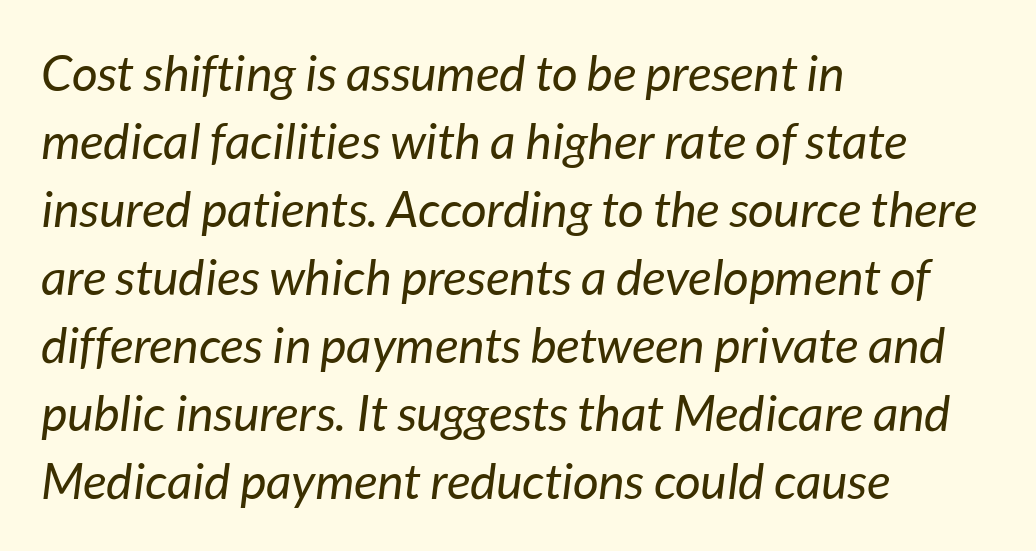
{"italic": "yes", "lean": "right", "slant_degrees": 7, "bold": "no", "weight": "regular", "width": "normal", "stroke_contrast": "low", "x_height": "medium", "monospaced": "no", "underline": "no", "align": "left", "line_spacing": "normal", "line_spacing_ratio": 1.36, "letter_spacing": "normal", "letter_spacing_em": 0.0, "glyph_px": 50}
